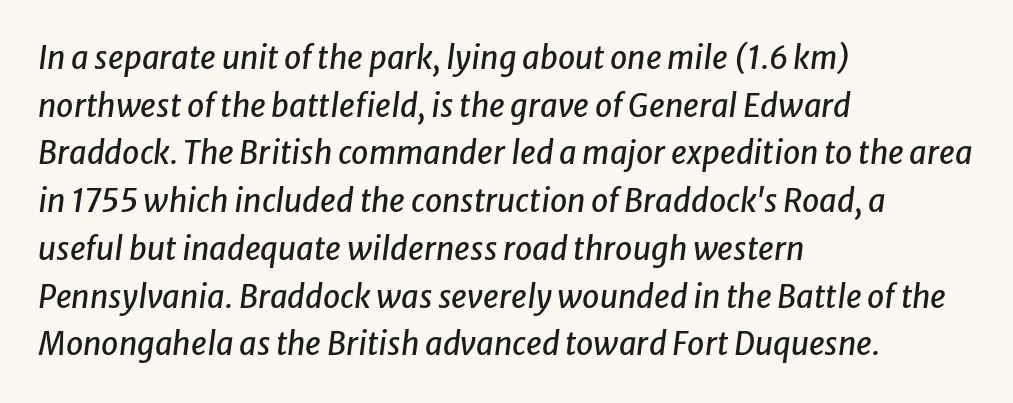
The image shows 31 px text type, italic (leaning right); set left-aligned, normal line spacing (1.54x), normal letter spacing, not underlined; low stroke contrast and a medium x-height.
